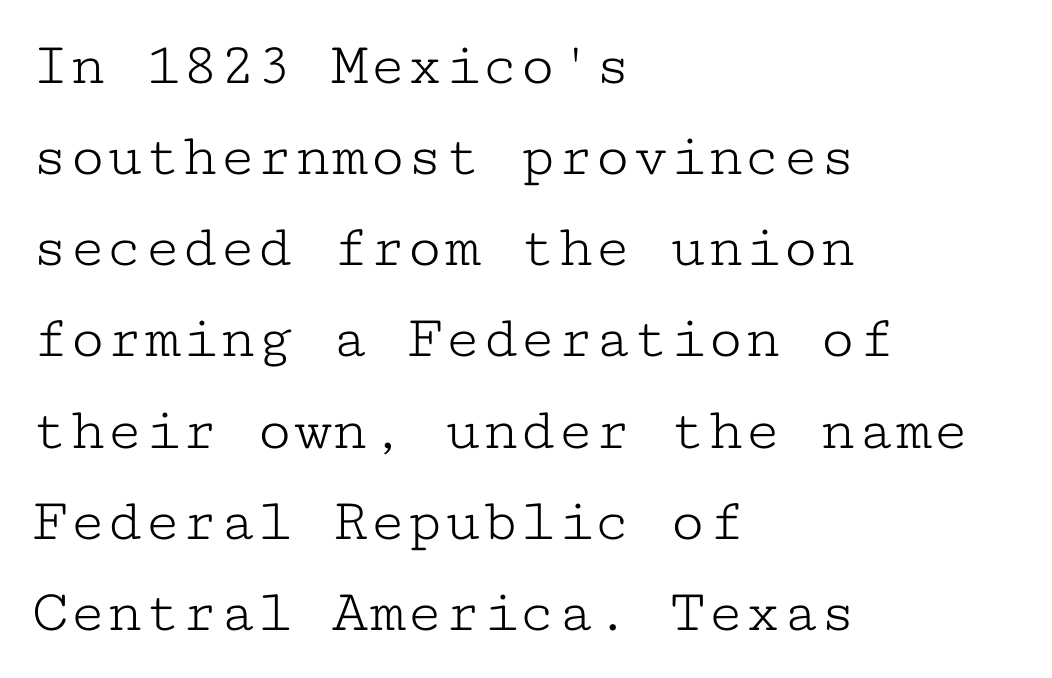
The tracking reads as untouched default to a designer's eye. Honestly, the row spacing looks completely unremarkable. Nothing heavy about these letters — not bold at all. Underline: absent. The font family rendered here belongs to the serif group. Spacing verdict: monospaced, one width for all characters.
